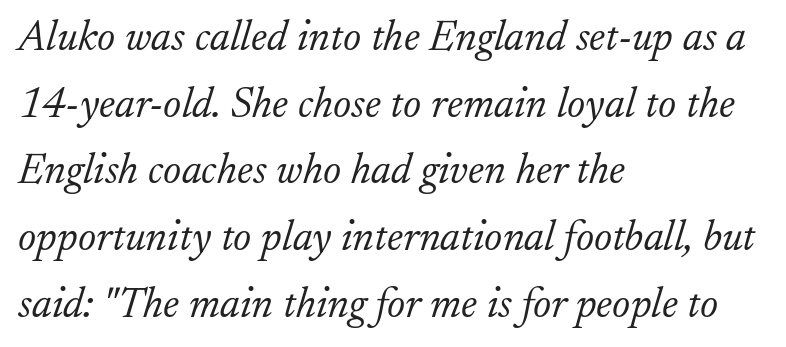
The type family on display is of the serif kind. How are the letters spaced? Ordinarily, with no added tracking. Normally led — the rows are evenly, conventionally spaced. Caption: multi-line text, flush left, ragged right. Caption: face not bold, strokes unweighted. This is oblique type, the kind used for emphasis or titles.
